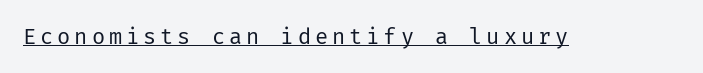
The image shows 22 px text type, upright; set underlined.
